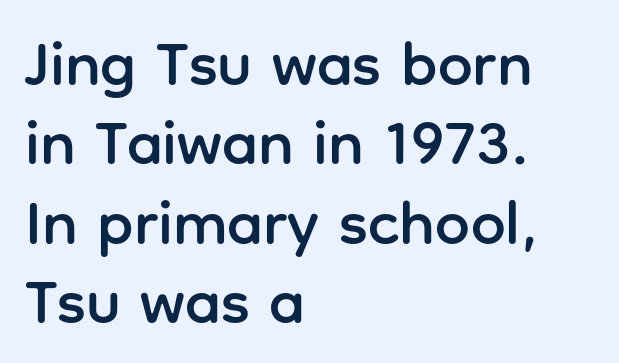
{"serif": "no", "italic": "no", "width": "normal", "stroke_contrast": "low", "x_height": "medium", "monospaced": "no", "underline": "no", "align": "left", "line_spacing": "normal", "line_spacing_ratio": 1.28, "letter_spacing": "normal", "letter_spacing_em": 0.0, "glyph_px": 62}
